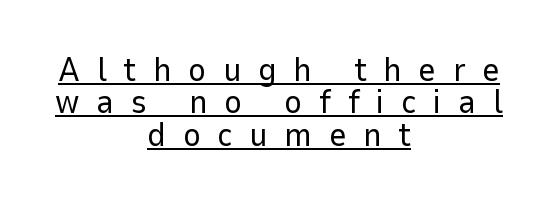
Q: Is the text bold? A: No.
Q: Is the text italic (slanted)? A: No, it is upright.
Q: Is the typeface a serif or a sans-serif typeface? A: Sans-serif.
Q: Is the text underlined? A: Yes.
Q: How is the paragraph aligned? A: Centered.
Q: Is the spacing between letters normal or unusually wide? A: Unusually wide.
Q: Is the spacing between lines tight, normal or loose? A: Tight.
Q: Width (condensed, normal, or wide)? A: Normal.
Q: Stroke contrast? A: Low.
Q: x-height? A: Medium.
Q: Monospaced? A: No.
